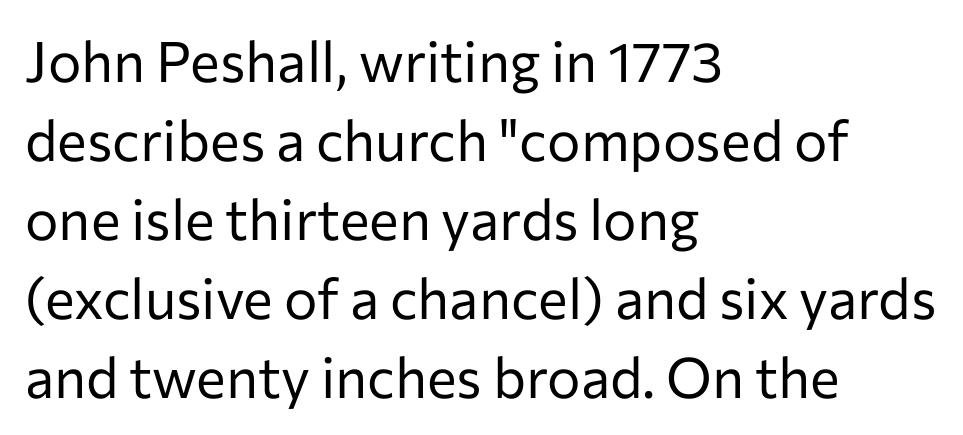
The image shows 56 px regular-weight sans-serif type, upright; set left-aligned, normal line spacing (1.41x), normal letter spacing, not underlined; low stroke contrast and a medium x-height.
